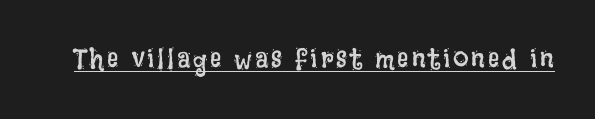
{"italic": "no", "bold": "no", "weight": "regular", "width": "condensed", "stroke_contrast": "low", "x_height": "large", "monospaced": "no", "underline": "yes", "glyph_px": 28}
